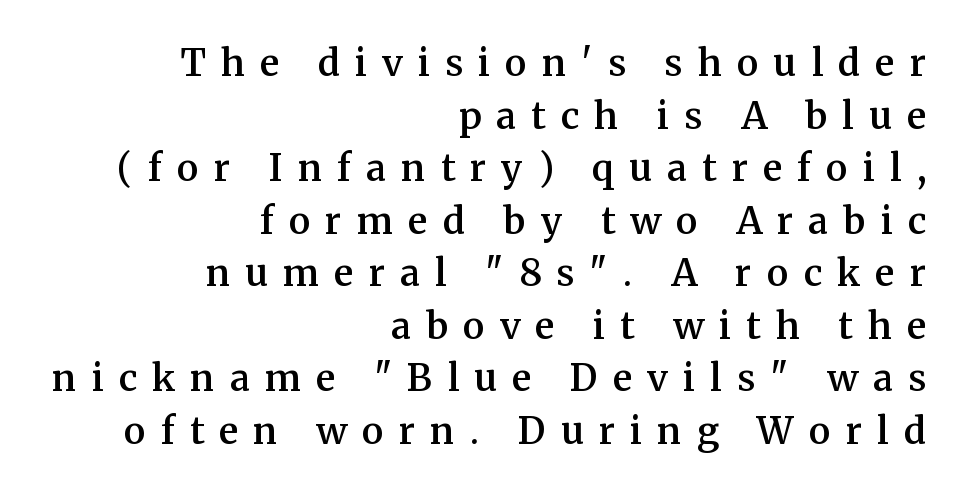
{"serif": "yes", "italic": "no", "bold": "semi", "weight": "semibold", "width": "normal", "stroke_contrast": "medium", "x_height": "medium", "monospaced": "no", "underline": "no", "align": "right", "line_spacing": "normal", "line_spacing_ratio": 1.42, "letter_spacing": "wide", "letter_spacing_em": 0.41, "glyph_px": 37}
